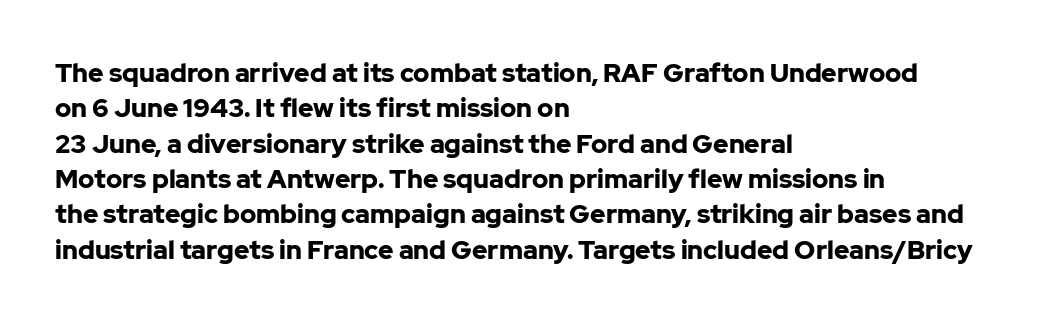
Normally led — the rows are evenly, conventionally spaced. A roman cut, with each character standing at attention. The gaps between neighbouring characters are ordinary and unremarkable. The words here are not underlined. Left-aligned paragraph, ragged on the right. The typesetting leans heavy: a genuine bold.
